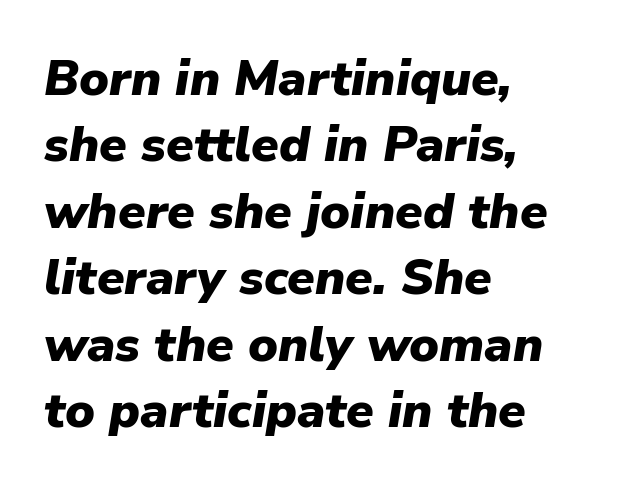
Q: Is the text bold? A: Yes.
Q: Is the text italic (slanted)? A: Yes, it leans right by about 9 degrees.
Q: Is the text underlined? A: No.
Q: How is the paragraph aligned? A: Left-aligned.
Q: Is the spacing between letters normal or unusually wide? A: Normal.
Q: Is the spacing between lines tight, normal or loose? A: Normal.
Q: Width (condensed, normal, or wide)? A: Normal.
Q: Stroke contrast? A: Low.
Q: x-height? A: Medium.
Q: Monospaced? A: No.
